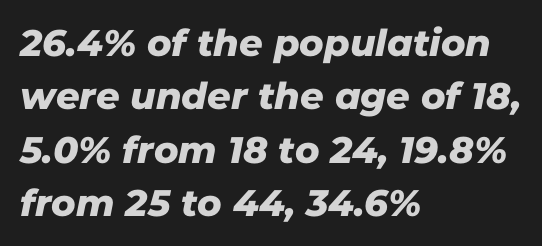
{"serif": "no", "width": "normal", "stroke_contrast": "low", "x_height": "medium", "monospaced": "no", "underline": "no", "align": "left", "line_spacing": "normal", "line_spacing_ratio": 1.44, "letter_spacing": "normal", "letter_spacing_em": 0.0, "glyph_px": 37}
